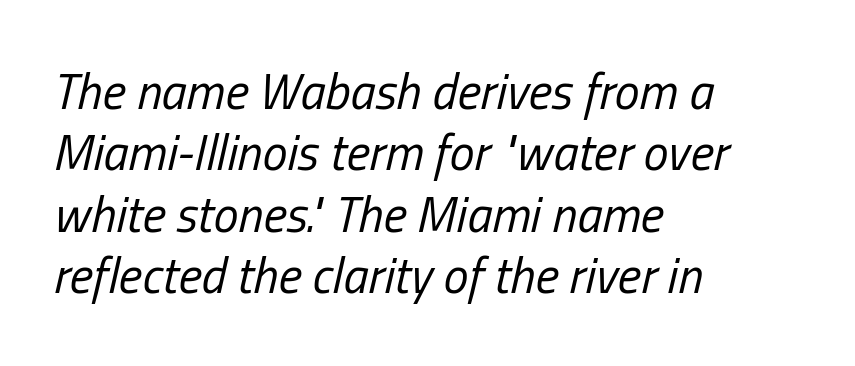
A typesetter would call this zero additional tracking. The gap between lines stays unmarked. The rendering uses natural spacing where letterforms have individual widths. Designer's note — italics engaged. No heavy texture on the line: the type isn't bold.
